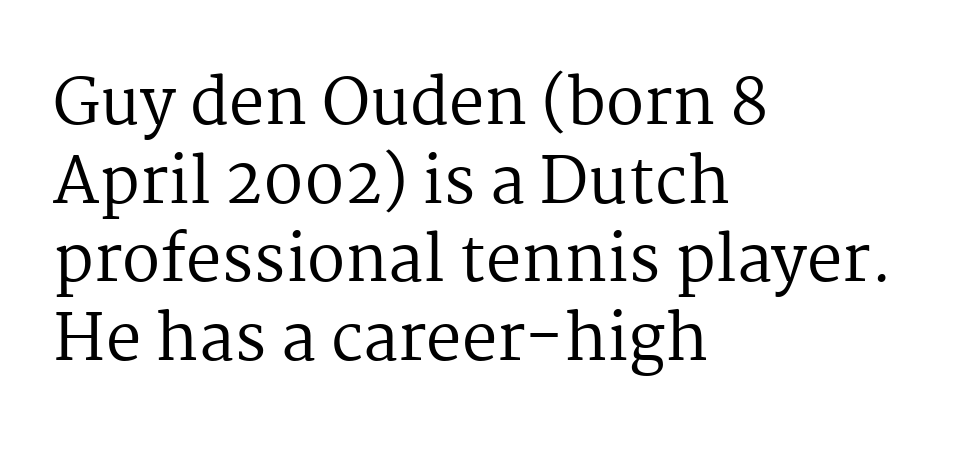
This sample uses an upright cut, with every glyph sitting square on the baseline. I'd call this a serif setting — the letters wear small feet. No chunkiness to these letters — they're not bold. This sample has the flowing, uneven cadence of proportional lettering. Leading matches the norm, producing a regular column. The lines in this sample share a left origin and differ only in where they stop.
